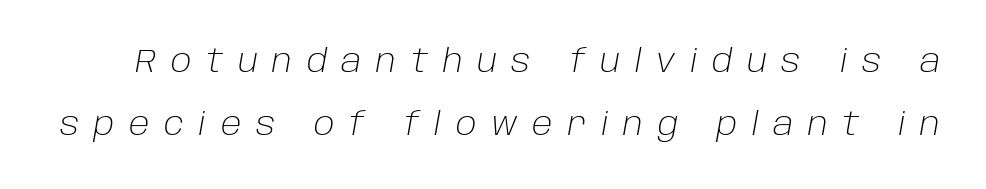
Q: Is the text bold? A: No.
Q: Is the text italic (slanted)? A: Yes, it leans right by about 10 degrees.
Q: Is the text underlined? A: No.
Q: Is the spacing between letters normal or unusually wide? A: Unusually wide.
Q: Is the spacing between lines tight, normal or loose? A: Loose.
Q: Width (condensed, normal, or wide)? A: Normal.
Q: Stroke contrast? A: Low.
Q: x-height? A: Large.
Q: Monospaced? A: No.
